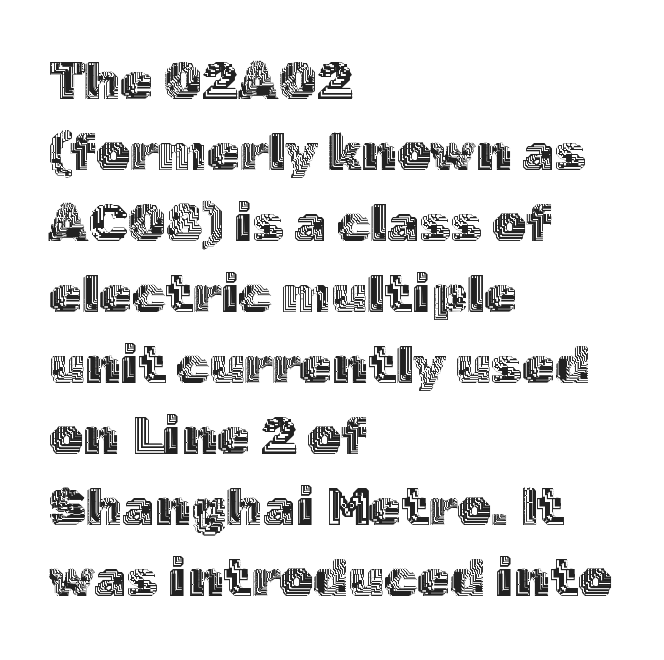
Q: Is the text italic (slanted)? A: No, it is upright.
Q: Is the text underlined? A: No.
Q: How is the paragraph aligned? A: Left-aligned.
Q: Is the spacing between letters normal or unusually wide? A: Normal.
Q: Is the spacing between lines tight, normal or loose? A: Normal.
Q: Width (condensed, normal, or wide)? A: Normal.
Q: x-height? A: Medium.
Q: Monospaced? A: No.
